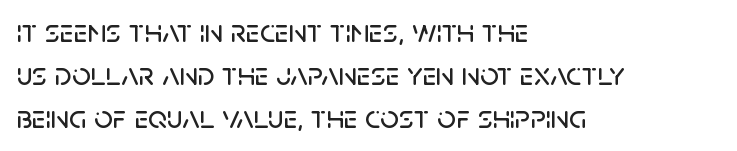
Q: Is the text italic (slanted)? A: No, it is upright.
Q: Is the typeface a serif or a sans-serif typeface? A: Sans-serif.
Q: Is the text underlined? A: No.
Q: How is the paragraph aligned? A: Left-aligned.
Q: Is the spacing between letters normal or unusually wide? A: Normal.
Q: Is the spacing between lines tight, normal or loose? A: Normal.
Q: Width (condensed, normal, or wide)? A: Normal.
Q: Stroke contrast? A: Low.
Q: x-height? A: Large.
Q: Monospaced? A: No.
